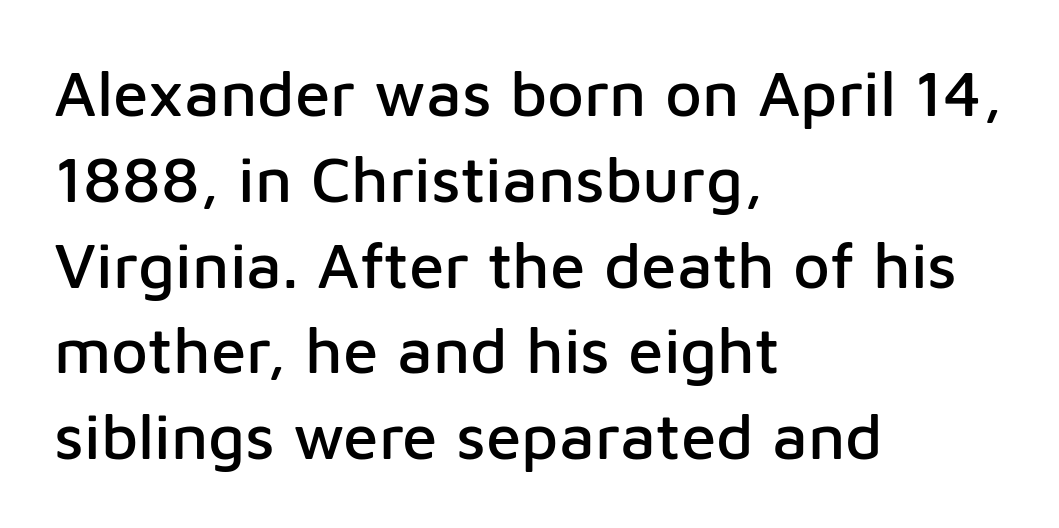
{"serif": "no", "italic": "no", "width": "normal", "stroke_contrast": "low", "x_height": "medium", "monospaced": "no", "underline": "no", "align": "left", "line_spacing": "normal", "line_spacing_ratio": 1.34, "letter_spacing": "normal", "letter_spacing_em": 0.0, "glyph_px": 64}
